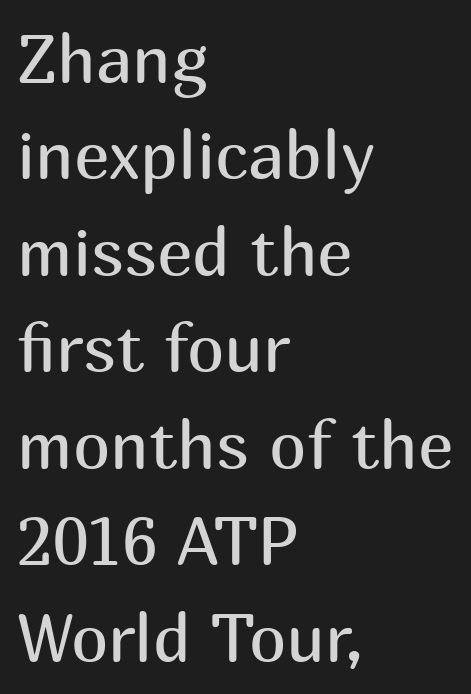
Do the characters align in a grid? No, the font is proportional. Every character sits straight up, as roman type does. Nobody touched the tracking dial on this one. Heaviness? Minimal to ordinary, like unemphasized prose. The words here are not underlined.
